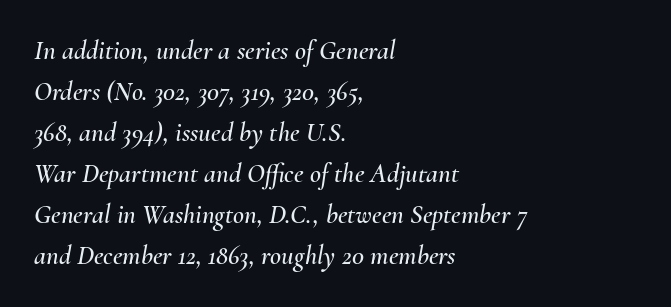
The image shows 27 px text type, italic (leaning right); set left-aligned, normal line spacing (1.52x), normal letter spacing, not underlined.
